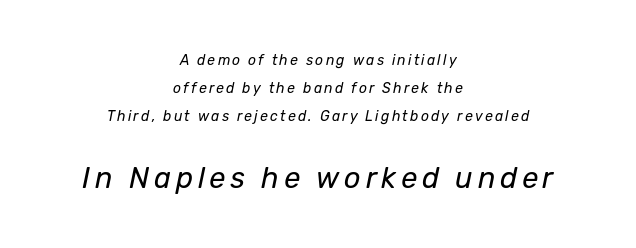
{"italic": "yes", "lean": "right", "slant_degrees": 12, "bold": "no", "weight": "regular", "width": "normal", "stroke_contrast": "low", "x_height": "medium", "monospaced": "no", "underline": "no", "align": "center", "line_spacing": "loose", "line_spacing_ratio": 1.99, "larger_block": "second", "size_ratio": 2.07, "glyph_px": 29}
